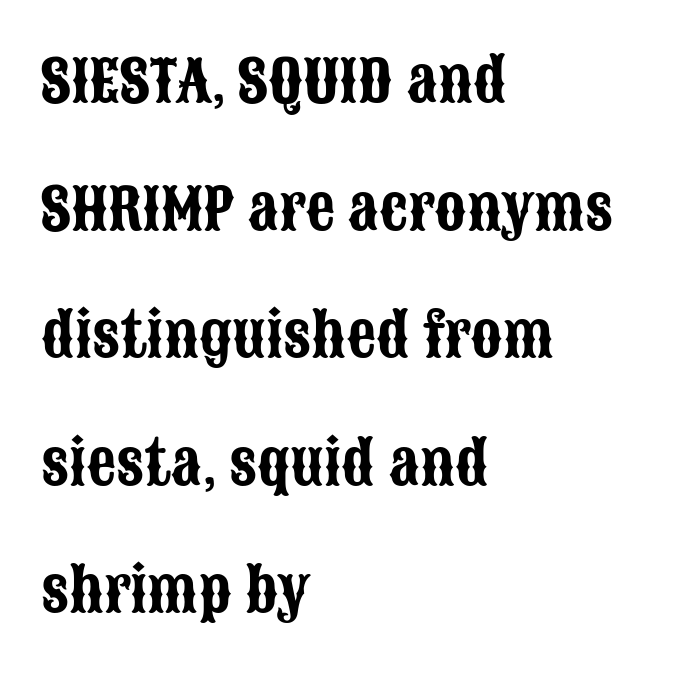
Q: Is the text italic (slanted)? A: No, it is upright.
Q: Is the typeface a serif or a sans-serif typeface? A: Sans-serif.
Q: Is the text underlined? A: No.
Q: How is the paragraph aligned? A: Left-aligned.
Q: Is the spacing between letters normal or unusually wide? A: Normal.
Q: Is the spacing between lines tight, normal or loose? A: Loose.
Q: Width (condensed, normal, or wide)? A: Condensed.
Q: Stroke contrast? A: Low.
Q: x-height? A: Large.
Q: Monospaced? A: No.
